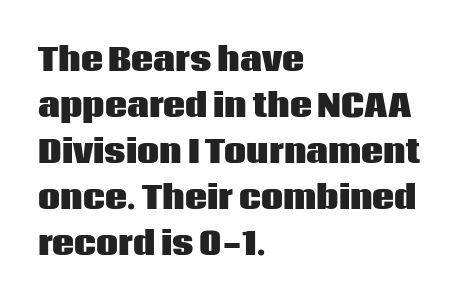
Q: Is the text bold? A: Yes.
Q: Is the text italic (slanted)? A: No, it is upright.
Q: Is the typeface a serif or a sans-serif typeface? A: Sans-serif.
Q: Is the text underlined? A: No.
Q: How is the paragraph aligned? A: Left-aligned.
Q: Is the spacing between letters normal or unusually wide? A: Normal.
Q: Is the spacing between lines tight, normal or loose? A: Normal.
Q: Width (condensed, normal, or wide)? A: Normal.
Q: Stroke contrast? A: Low.
Q: x-height? A: Large.
Q: Monospaced? A: No.
